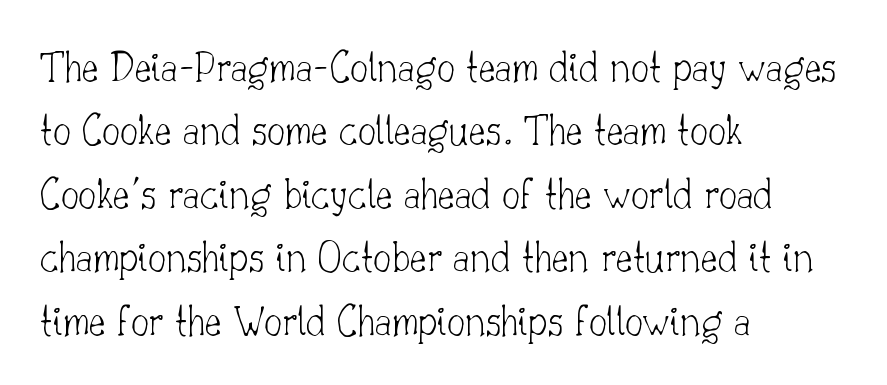
Q: Is the text bold? A: No.
Q: Is the text italic (slanted)? A: No, it is upright.
Q: Is the typeface a serif or a sans-serif typeface? A: Serif.
Q: Is the text underlined? A: No.
Q: How is the paragraph aligned? A: Left-aligned.
Q: Is the spacing between letters normal or unusually wide? A: Normal.
Q: Is the spacing between lines tight, normal or loose? A: Normal.
Q: Width (condensed, normal, or wide)? A: Normal.
Q: Stroke contrast? A: Low.
Q: x-height? A: Small.
Q: Monospaced? A: No.
